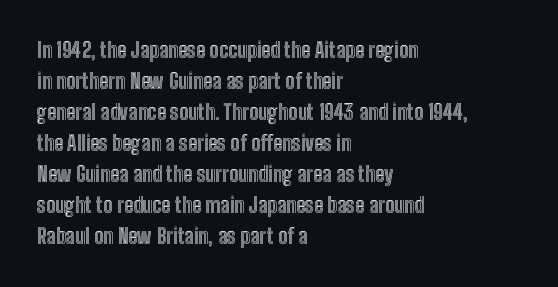
Does the copy run flush right? No — it runs flush left. The specimen reads as upright at a glance. Between one letter and the next there's only the usual sliver of space. The designer left line spacing at the default.
